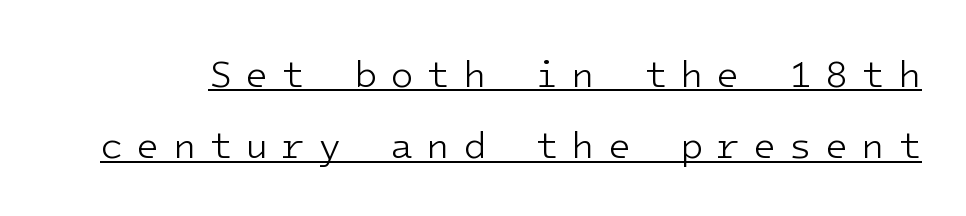
The image shows 38 px light sans-serif type, upright, monospaced; set line spacing 1.88x, unusually wide letter spacing (+0.34 em), underlined; low stroke contrast and a medium x-height.
